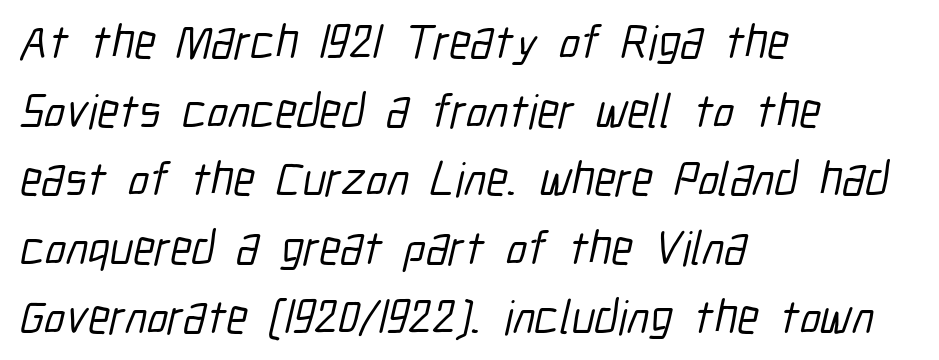
{"serif": "no", "width": "condensed", "stroke_contrast": "low", "x_height": "medium", "monospaced": "no", "underline": "no", "align": "left", "line_spacing": "normal", "line_spacing_ratio": 1.43, "letter_spacing": "normal", "letter_spacing_em": 0.0, "glyph_px": 48}
